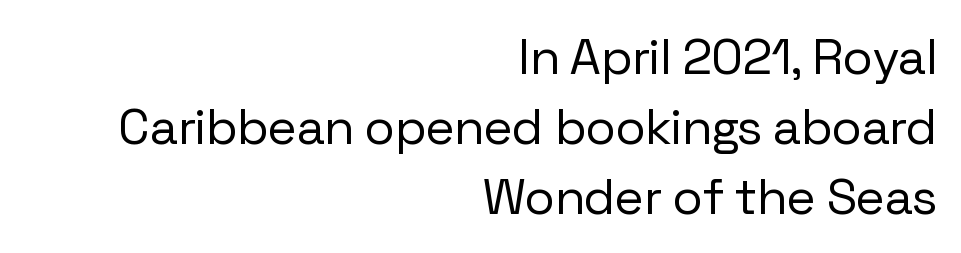
The image shows 50 px regular-weight sans-serif type, upright; set right-aligned, normal line spacing (1.4x), normal letter spacing, not underlined; low stroke contrast and a medium x-height.
